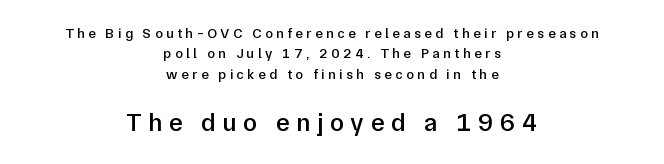
The letters stand straight up with perfectly vertical stems. The sample has been set in demibold, a notch under bold. The designer gave the closing block more size than the opening block. The space beneath each line is pristine and unruled. Vertically, the passage feels balanced, rows spaced as you'd expect.
